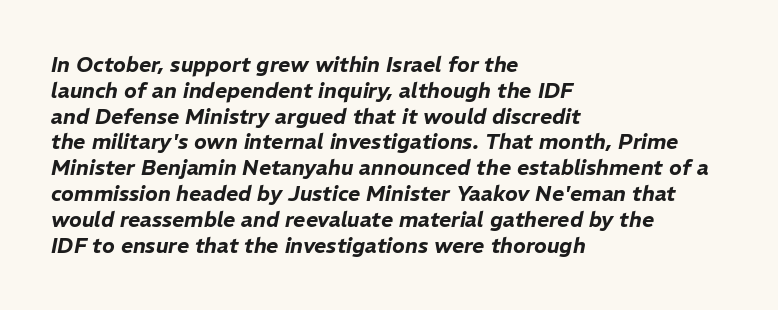
Q: Is the text italic (slanted)? A: Yes, it leans right by about 11 degrees.
Q: Is the text underlined? A: No.
Q: How is the paragraph aligned? A: Left-aligned.
Q: Is the spacing between letters normal or unusually wide? A: Normal.
